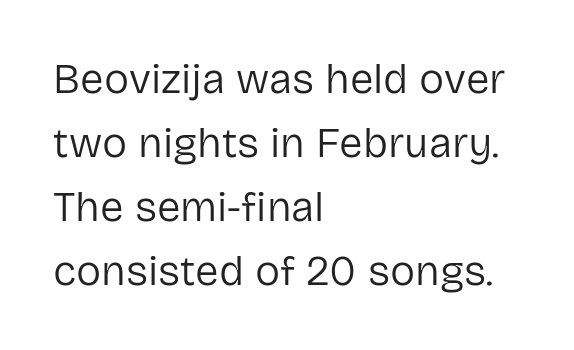
{"serif": "no", "italic": "no", "bold": "no", "weight": "regular", "width": "normal", "stroke_contrast": "low", "x_height": "medium", "monospaced": "no", "underline": "no", "align": "left", "line_spacing": "normal", "line_spacing_ratio": 1.52, "letter_spacing": "normal", "letter_spacing_em": 0.0, "glyph_px": 42}
